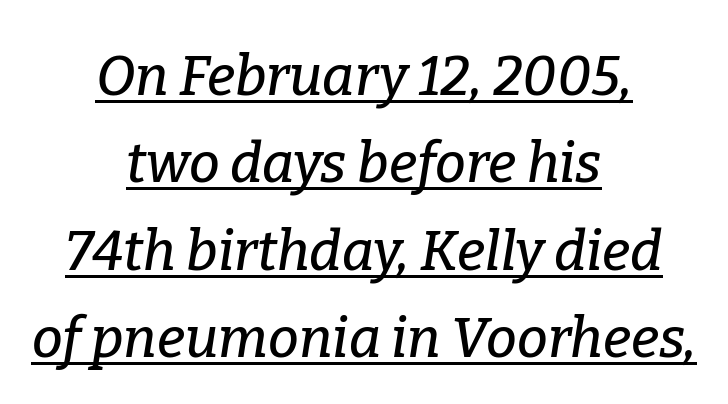
{"serif": "yes", "italic": "yes", "lean": "right", "slant_degrees": 9, "width": "normal", "stroke_contrast": "low", "x_height": "medium", "monospaced": "no", "underline": "yes", "align": "center", "line_spacing": "normal", "line_spacing_ratio": 1.59, "letter_spacing": "normal", "letter_spacing_em": 0.0, "glyph_px": 55}
